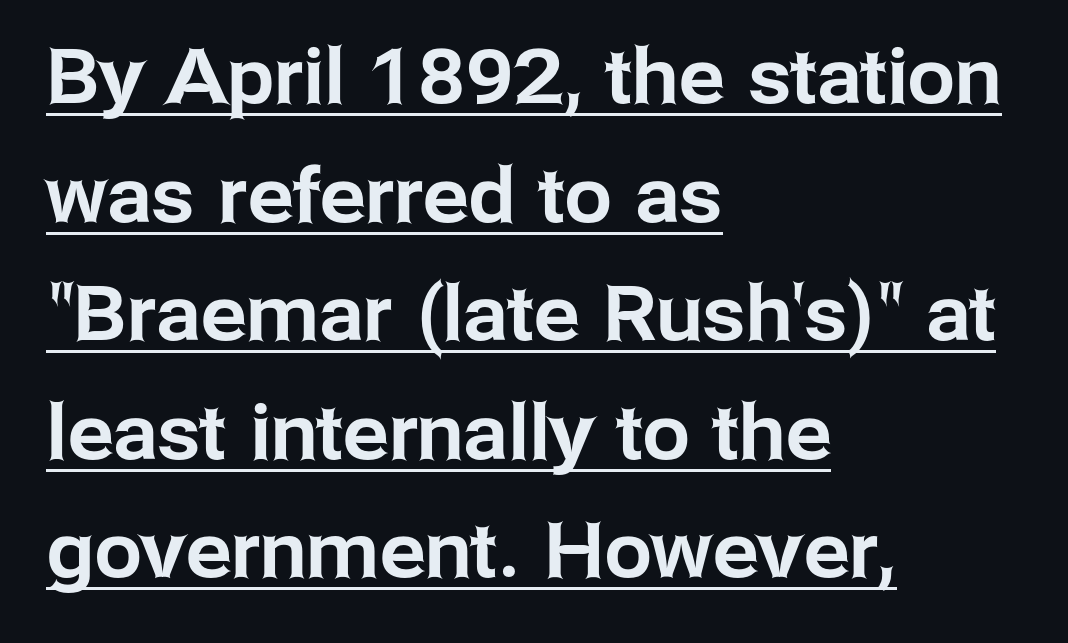
Serif or sans? Sans — the stroke terminals are bare. Looks like regular typesetting: each glyph gets only the width it needs. It's the straight-up-and-down kind of type. Caption: multi-line text, flush left, ragged right. Glance below the letters and you will spot a drawn line. These lines keep a tight, regular rhythm from letter to letter.
